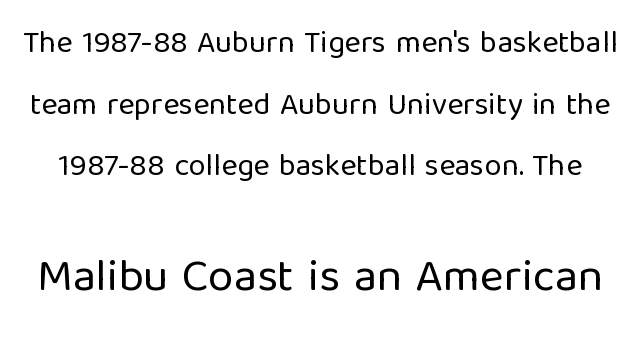
The image shows 46 px regular-weight sans-serif type, upright; set loose line spacing (1.99x), normal letter spacing, not underlined; the second (bottom) block is 1.48x larger; low stroke contrast and a medium x-height.
